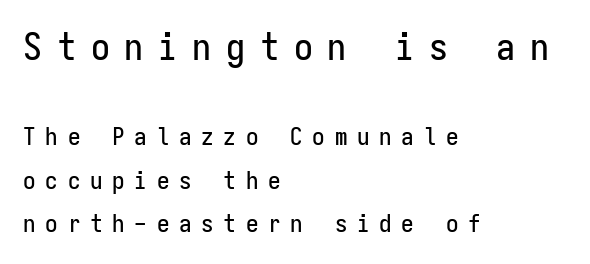
The image shows 38 px condensed sans-serif type, upright, monospaced; set left-aligned, line spacing 1.75x, unusually wide letter spacing (+0.39 em), not underlined; the first (top) block is 1.52x larger; low stroke contrast and a medium x-height.
